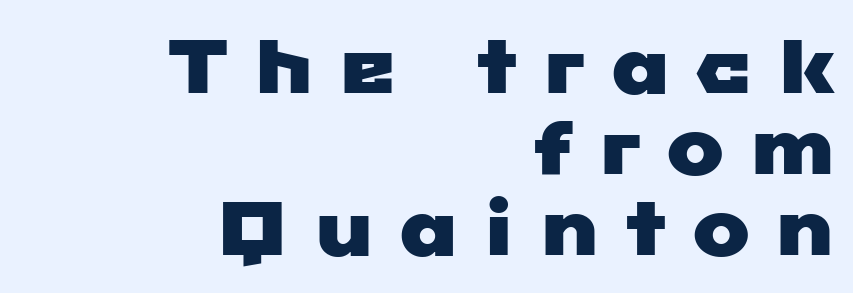
{"serif": "no", "width": "wide", "stroke_contrast": "low", "x_height": "medium", "monospaced": "no", "underline": "no", "align": "right", "line_spacing": "tight", "line_spacing_ratio": 1.05, "letter_spacing": "wide", "letter_spacing_em": 0.31, "glyph_px": 77}
